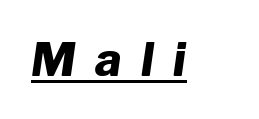
{"italic": "yes", "lean": "right", "slant_degrees": 8, "bold": "yes", "weight": "heavy", "width": "normal", "stroke_contrast": "low", "x_height": "medium", "monospaced": "no", "underline": "yes", "letter_spacing": "wide", "letter_spacing_em": 0.43, "glyph_px": 46}
